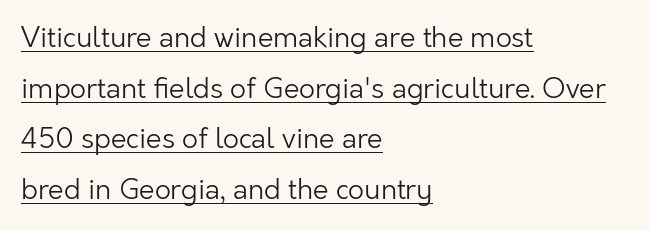
Think standard paragraph weight, or any step lighter than that. Tracking value appears to be zero — textbook default spacing. These lines stack with their left ends in a neat column. The type family on display is of the sans-serif kind.
